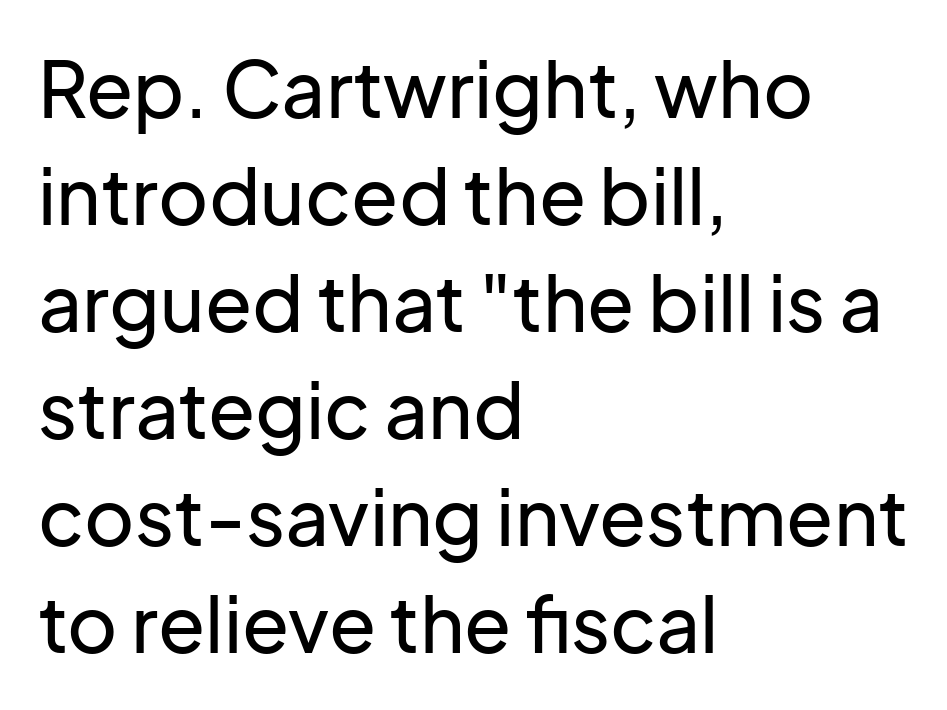
This rendering employs a face without finishing strokes, i.e., a sans-serif. The lines in this sample share a left origin and differ only in where they stop. The font's upright variant was chosen for this text. Descenders are the only things crossing below the line. Varying glyph widths throughout — classic text-font behaviour. Nothing unusual about the tracking: characters are spaced as the font intends.
